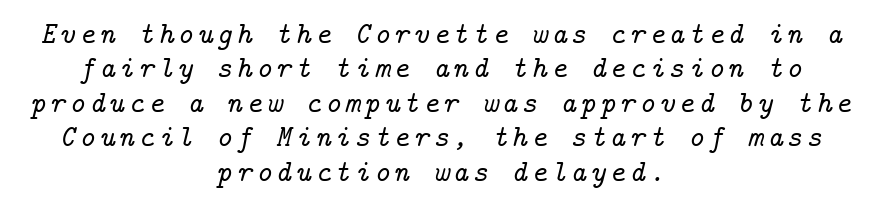
Decoration check: the copy has no underline. Does the lettering tilt? It does — this is italic. Vertical spacing — tight. This is serif lettering, the kind often seen in printed books. A centered setting, common on invitations and titles, is used for this passage.
